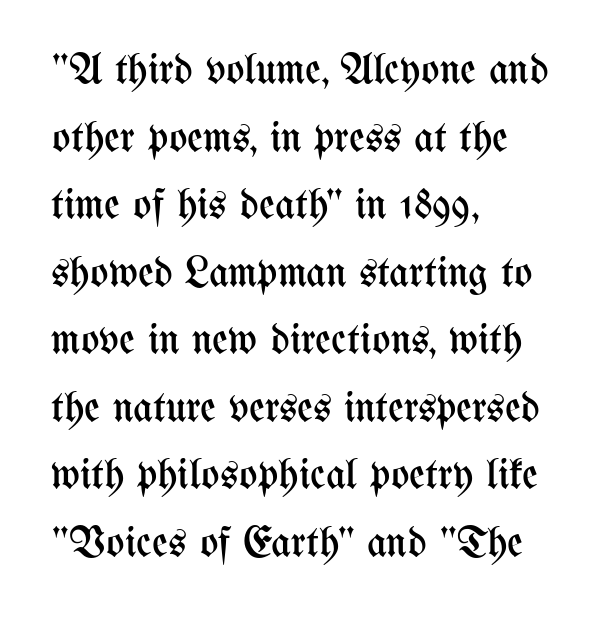
{"italic": "no", "bold": "no", "weight": "regular", "width": "condensed", "stroke_contrast": "medium", "x_height": "medium", "monospaced": "no", "underline": "no", "align": "left", "line_spacing": "normal", "line_spacing_ratio": 1.57, "letter_spacing": "normal", "letter_spacing_em": 0.0, "glyph_px": 43}
